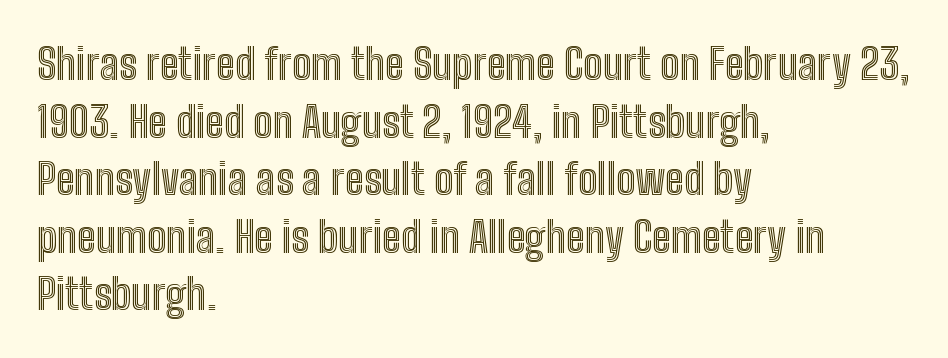
{"italic": "no", "width": "condensed", "x_height": "medium", "monospaced": "no", "underline": "no", "align": "left", "line_spacing": "normal", "line_spacing_ratio": 1.34, "letter_spacing": "normal", "letter_spacing_em": 0.0, "glyph_px": 43}
